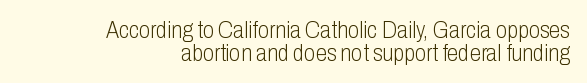
{"italic": "no", "bold": "no", "underline": "no", "align": "right", "line_spacing": "tight", "line_spacing_ratio": 0.99, "letter_spacing": "normal", "letter_spacing_em": 0.0, "glyph_px": 23}
